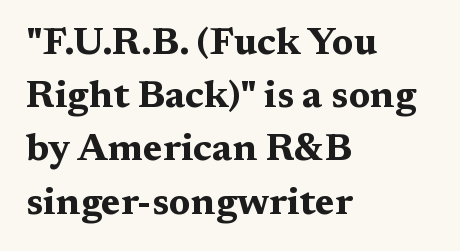
Regarding serifs, this sample has them. Ascenders rise straight up at ninety degrees. Nobody touched the tracking dial on this one. Does the leading feel generous? No, just average. On the weight axis this lands at bold, roughly 700.
